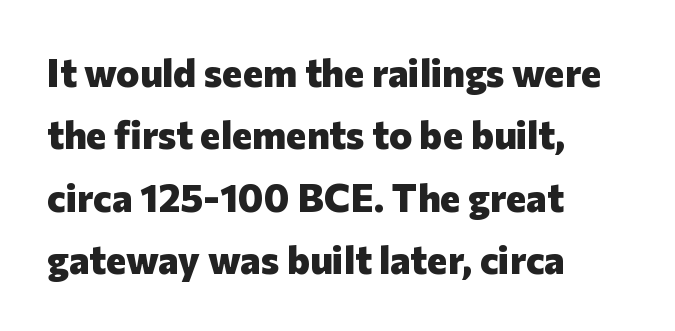
This sample has the flowing, uneven cadence of proportional lettering. These lines are set flush left with a ragged right edge. The letters stand upright; this is a roman face. Underline: absent.
